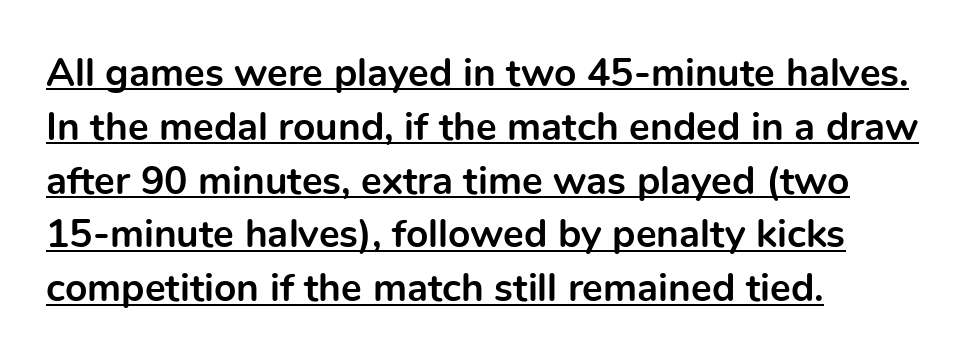
{"serif": "no", "italic": "no", "bold": "yes", "weight": "bold", "width": "normal", "x_height": "medium", "monospaced": "no", "underline": "yes", "align": "left", "line_spacing": "normal", "line_spacing_ratio": 1.38, "letter_spacing": "normal", "letter_spacing_em": 0.0, "glyph_px": 39}
